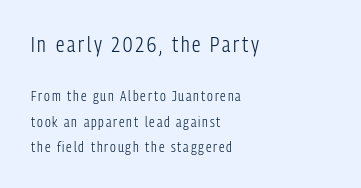
The face used here appears at its bigger size in the upper chunk. Unlike italic type, these characters show no tilt at all. Has an underline been added? It has not. Alignment: flush left.
